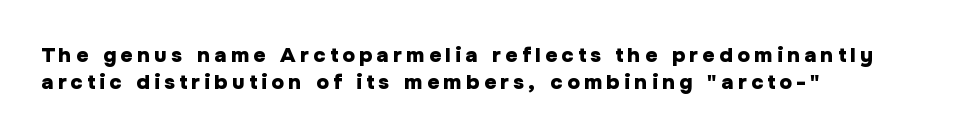
Q: Is the text bold? A: Yes.
Q: Is the text italic (slanted)? A: No, it is upright.
Q: Is the text underlined? A: No.
Q: How is the paragraph aligned? A: Left-aligned.
Q: Is the spacing between letters normal or unusually wide? A: Unusually wide.
Q: Is the spacing between lines tight, normal or loose? A: Normal.
